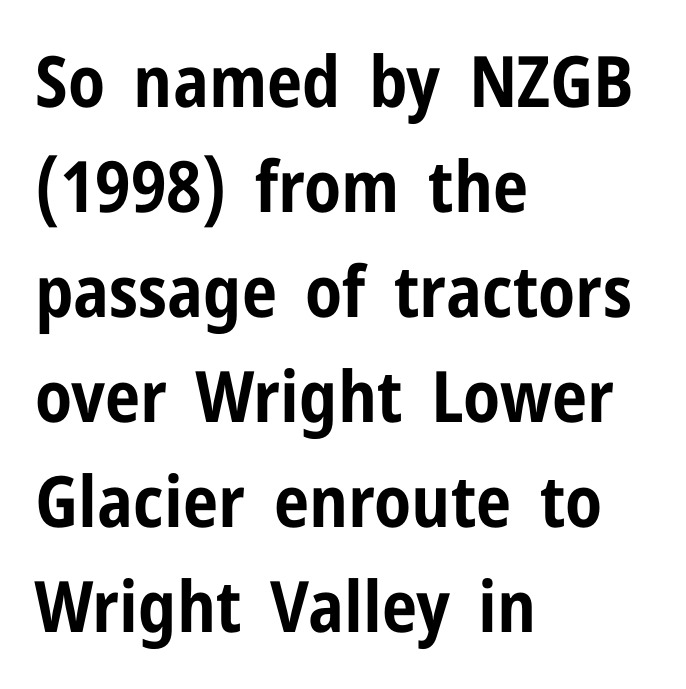
Q: Is the text bold? A: Yes.
Q: Is the text italic (slanted)? A: No, it is upright.
Q: Is the typeface a serif or a sans-serif typeface? A: Sans-serif.
Q: Is the text underlined? A: No.
Q: How is the paragraph aligned? A: Left-aligned.
Q: Is the spacing between letters normal or unusually wide? A: Normal.
Q: Is the spacing between lines tight, normal or loose? A: Normal.
Q: Width (condensed, normal, or wide)? A: Condensed.
Q: Stroke contrast? A: Low.
Q: x-height? A: Medium.
Q: Monospaced? A: No.
